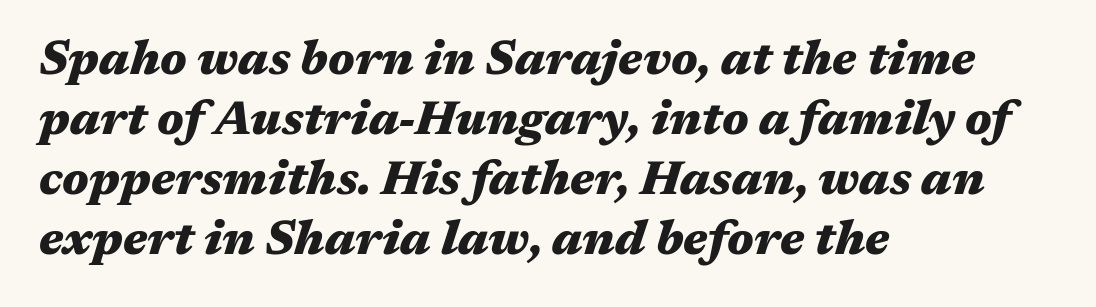
{"italic": "yes", "lean": "right", "slant_degrees": 17, "bold": "yes", "weight": "heavy", "width": "wide", "stroke_contrast": "medium", "x_height": "medium", "monospaced": "no", "underline": "no", "align": "left", "line_spacing": "normal", "line_spacing_ratio": 1.28, "letter_spacing": "normal", "letter_spacing_em": 0.0, "glyph_px": 47}
